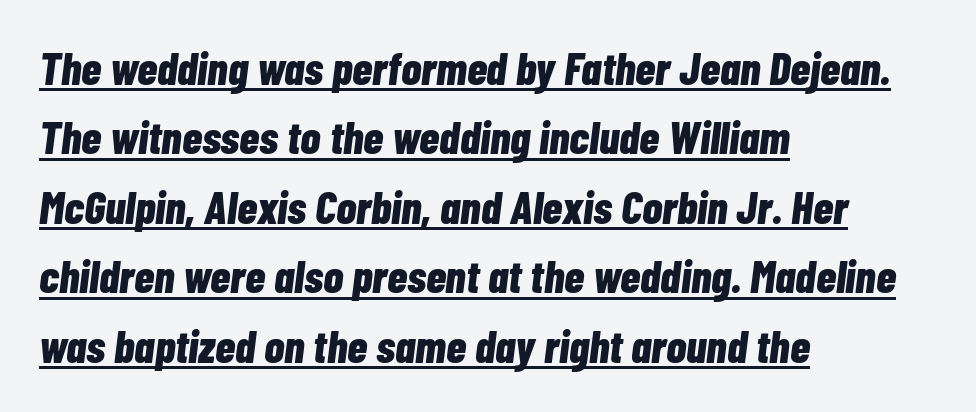
Leading: standard. This sample carries an underscore along the baseline area. Heft: maximum for text — a bold. The font's italic variant was chosen for this text. The paragraph shown leans on its left margin. In terms of letterspacing, this is plain default setting.
